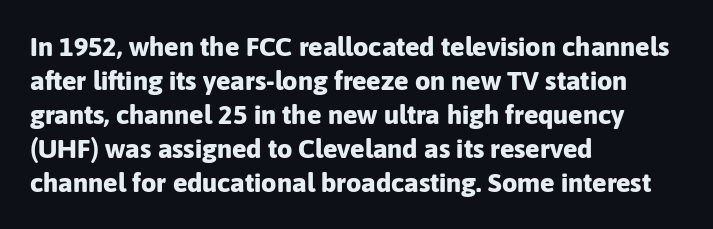
Q: Is the text bold? A: Yes.
Q: Is the text italic (slanted)? A: No, it is upright.
Q: Is the text underlined? A: No.
Q: How is the paragraph aligned? A: Left-aligned.
Q: Is the spacing between letters normal or unusually wide? A: Normal.
Q: Is the spacing between lines tight, normal or loose? A: Normal.
